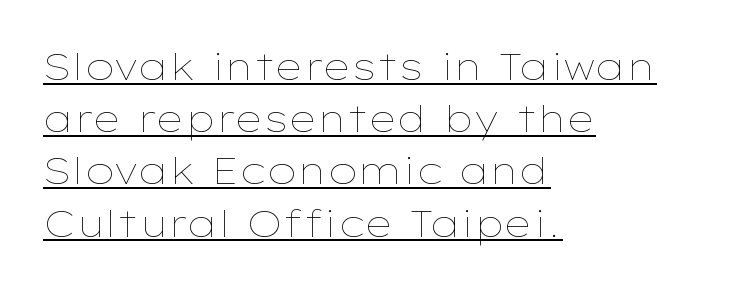
{"italic": "no", "bold": "no", "weight": "thin", "width": "wide", "stroke_contrast": "low", "x_height": "medium", "monospaced": "no", "underline": "yes", "align": "left", "line_spacing": "normal", "line_spacing_ratio": 1.41, "letter_spacing": "normal", "letter_spacing_em": 0.0, "glyph_px": 37}
